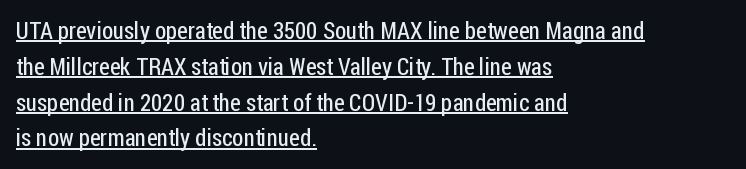
The image shows 24 px text type, upright; set left-aligned, normal line spacing (1.49x), normal letter spacing, underlined.
